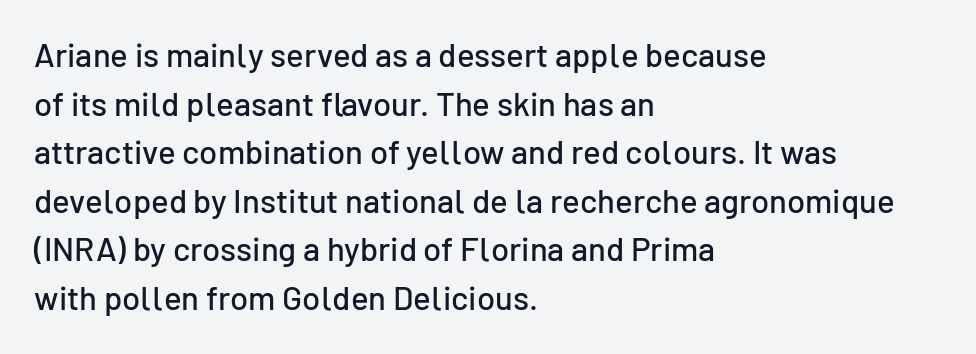
The image shows 33 px sans-serif type, upright; set left-aligned, normal line spacing (1.47x), normal letter spacing, not underlined; low stroke contrast and a medium x-height.
